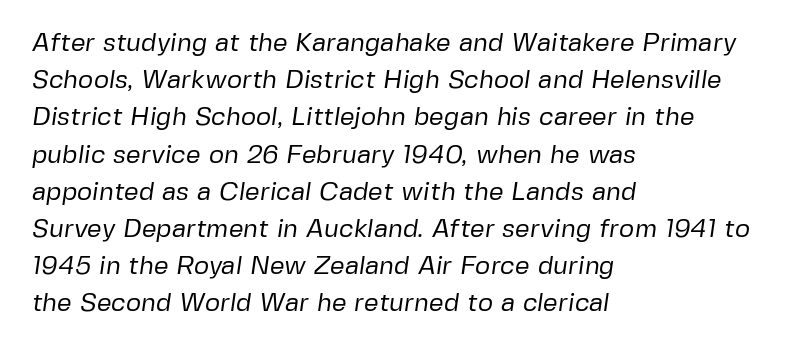
{"bold": "no", "underline": "no", "align": "left", "line_spacing": "normal", "line_spacing_ratio": 1.43, "letter_spacing": "normal", "letter_spacing_em": 0.0, "glyph_px": 26}
